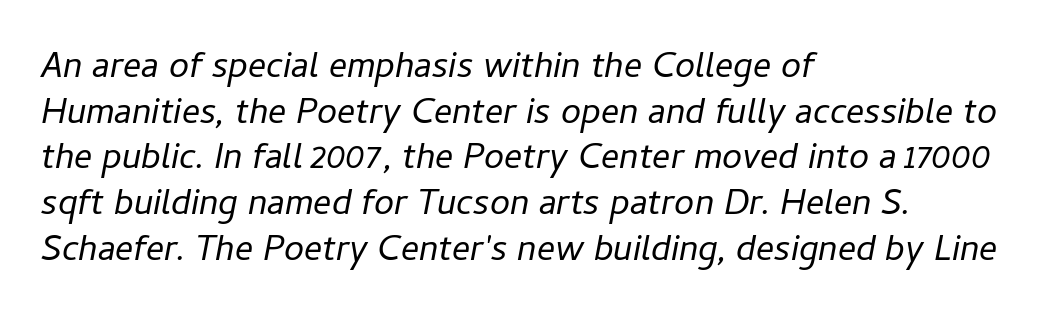
The axis of the letterforms is tilted away from vertical. Spacing between characters is what you'd get straight out of the box. Think of a printed novel: that variable character pitch is what you see here. Lines of text with bare space underneath. The lines are quadded left. Weight: in the light-to-regular range.
